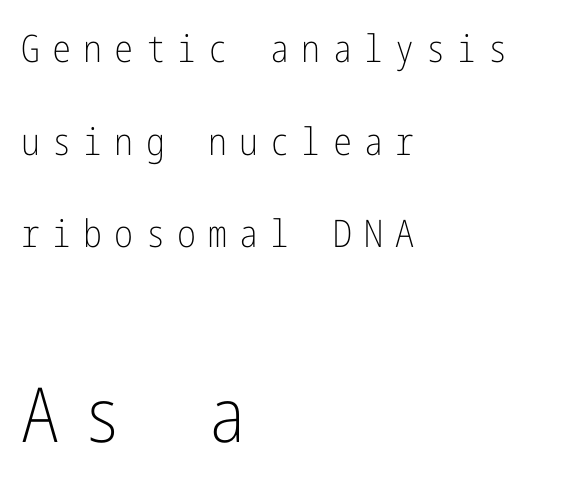
Which chunk is bigger? The second one — the bottom block dwarfs the top. Any mark beneath the type? The region is blank. Reading down the column, the eye jumps a long way to each next line. Honestly, the letter spacing is so wide it's the main thing you notice.
